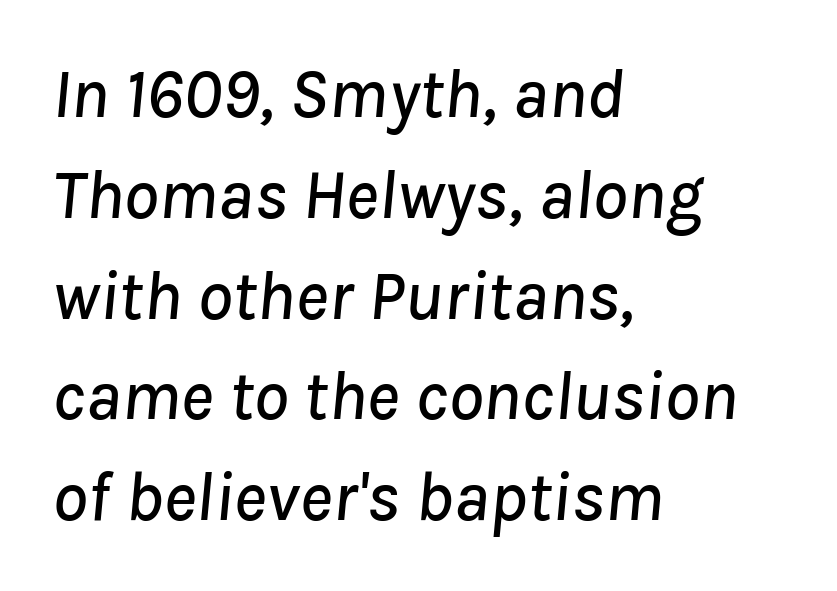
{"italic": "yes", "lean": "right", "slant_degrees": 8, "width": "normal", "stroke_contrast": "low", "x_height": "medium", "monospaced": "no", "underline": "no", "align": "left", "line_spacing": "normal", "line_spacing_ratio": 1.44, "letter_spacing": "normal", "letter_spacing_em": 0.0, "glyph_px": 70}
